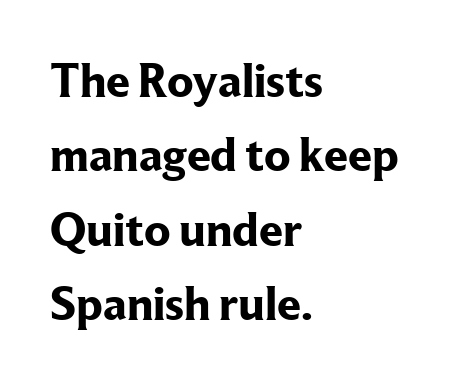
{"serif": "yes", "italic": "no", "bold": "yes", "weight": "bold", "width": "normal", "stroke_contrast": "low", "x_height": "medium", "monospaced": "no", "underline": "no", "align": "left", "line_spacing": "normal", "line_spacing_ratio": 1.55, "letter_spacing": "normal", "letter_spacing_em": 0.0, "glyph_px": 48}
